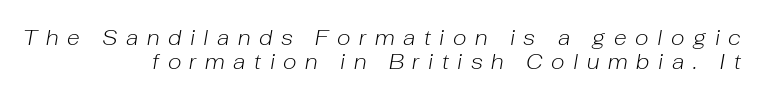
Q: Is the text bold? A: No.
Q: Is the text italic (slanted)? A: Yes, it leans right by about 10 degrees.
Q: Is the text underlined? A: No.
Q: How is the paragraph aligned? A: Right-aligned.
Q: Is the spacing between letters normal or unusually wide? A: Unusually wide.
Q: Is the spacing between lines tight, normal or loose? A: Tight.
